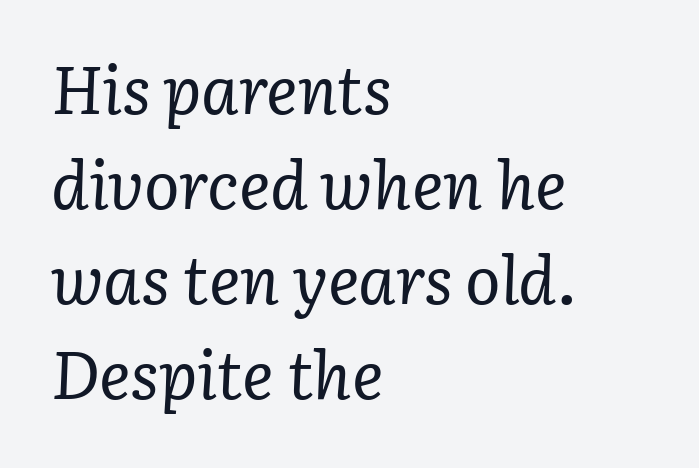
Quick note: underline off. Stroke terminals: seriffed. Tall strokes in this sample are angled rather than plumb. Unbolded letterforms with no extra heft.
